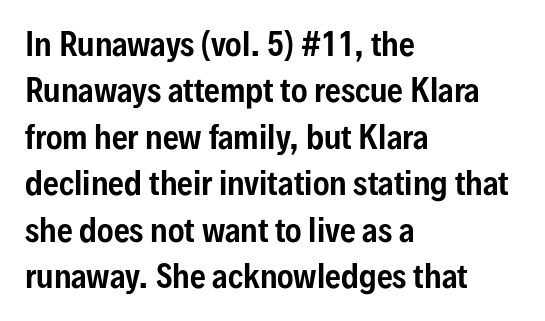
The image shows 31 px condensed sans-serif type, upright; set left-aligned, normal line spacing (1.5x), normal letter spacing, not underlined; low stroke contrast and a medium x-height.
